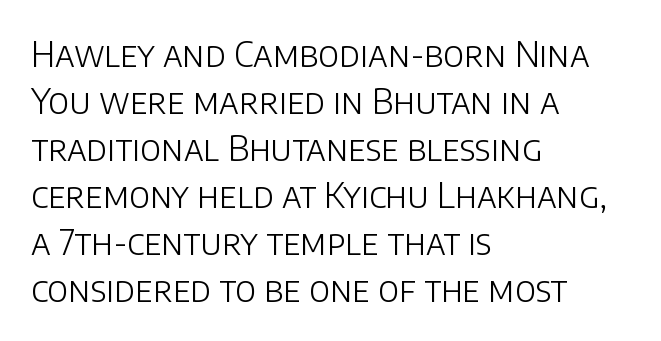
Q: Is the text bold? A: No.
Q: Is the text italic (slanted)? A: No, it is upright.
Q: Is the typeface a serif or a sans-serif typeface? A: Sans-serif.
Q: Is the text underlined? A: No.
Q: How is the paragraph aligned? A: Left-aligned.
Q: Is the spacing between letters normal or unusually wide? A: Normal.
Q: Is the spacing between lines tight, normal or loose? A: Normal.
Q: Width (condensed, normal, or wide)? A: Normal.
Q: Stroke contrast? A: Low.
Q: x-height? A: Large.
Q: Monospaced? A: No.
